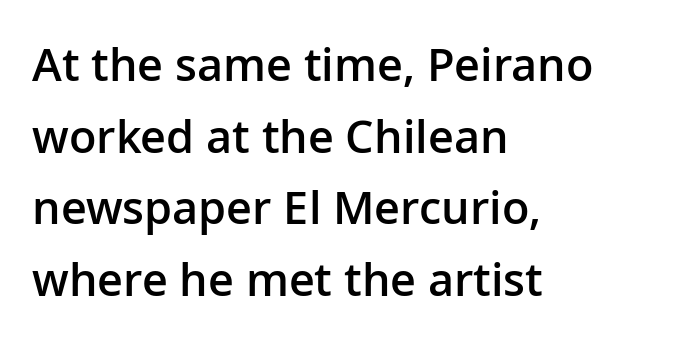
The image shows 45 px semibold sans-serif type, upright; set left-aligned, normal line spacing (1.59x), normal letter spacing, not underlined; low stroke contrast and a medium x-height.
